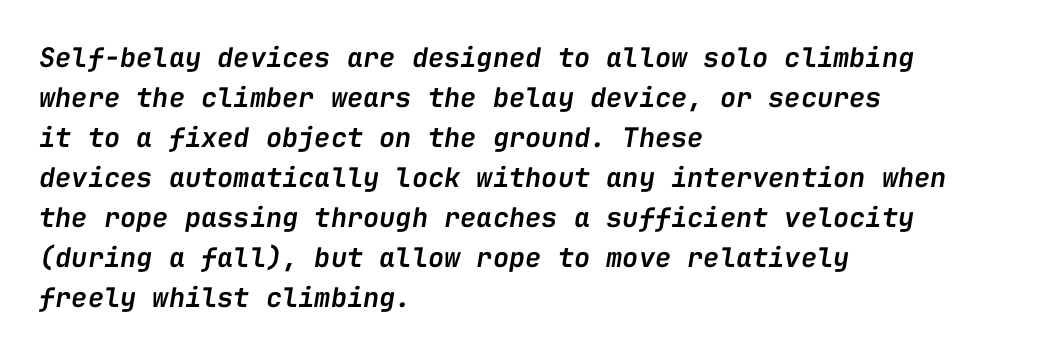
Each row of text sits above clean, open space. The typography opts for an oblique posture over an upright one. Is there much room between lines? A standard amount, neither cramped nor airy. This is the in-between weight designers call semibold or demi. Glyph-to-glyph distance matches everyday printed text. All the whitespace from short lines collects on the right.
